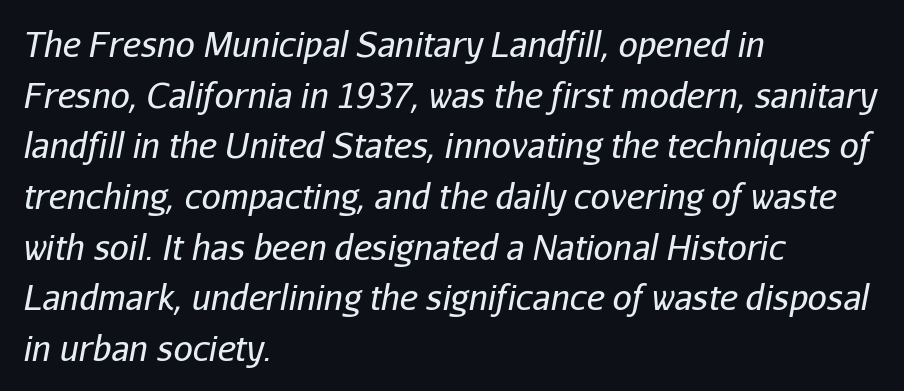
Q: Is the text bold? A: No.
Q: Is the text italic (slanted)? A: Yes, it leans right by about 11 degrees.
Q: Is the text underlined? A: No.
Q: How is the paragraph aligned? A: Left-aligned.
Q: Is the spacing between letters normal or unusually wide? A: Normal.
Q: Is the spacing between lines tight, normal or loose? A: Normal.
Q: Width (condensed, normal, or wide)? A: Normal.
Q: Stroke contrast? A: Low.
Q: x-height? A: Medium.
Q: Monospaced? A: No.
